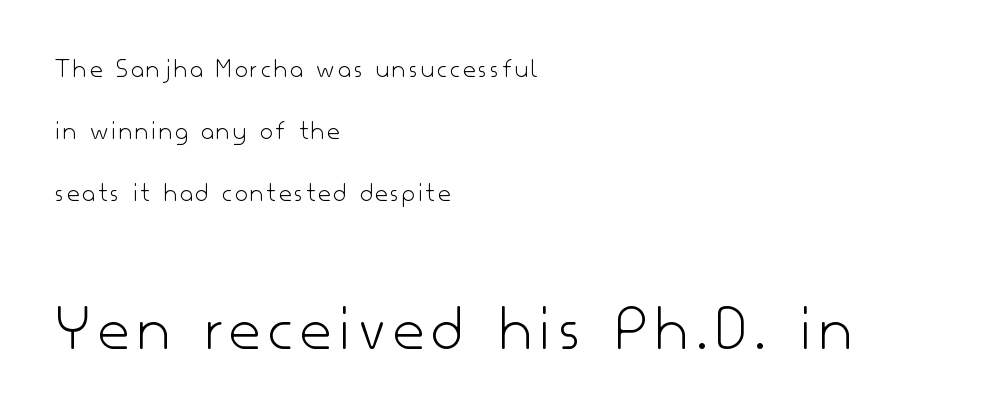
Check the space under the baseline: it is left empty. Here the second block reads like a headline and the first like body copy. Spacing verdict: proportional, widths tailored to each character. No feet cap the strokes, marking this as sans-serif type. Is the stroke heavy? The answer is a plain regular-or-lighter. Style check: upright.
